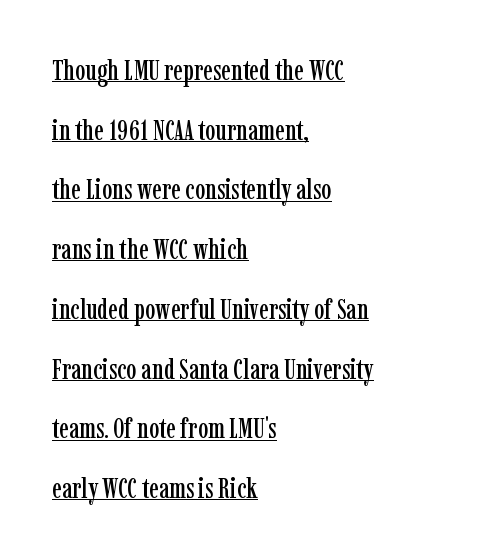
Q: Is the text italic (slanted)? A: No, it is upright.
Q: Is the typeface a serif or a sans-serif typeface? A: Serif.
Q: Is the text underlined? A: Yes.
Q: How is the paragraph aligned? A: Left-aligned.
Q: Is the spacing between letters normal or unusually wide? A: Normal.
Q: Is the spacing between lines tight, normal or loose? A: Loose.
Q: Width (condensed, normal, or wide)? A: Condensed.
Q: Stroke contrast? A: Low.
Q: x-height? A: Medium.
Q: Monospaced? A: No.
